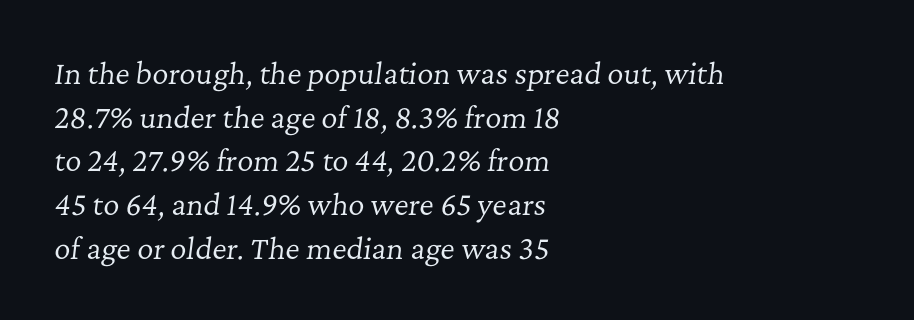
The image shows 28 px regular-weight serif type, italic (leaning right); set left-aligned, normal line spacing (1.56x), normal letter spacing, not underlined; low stroke contrast and a medium x-height.
